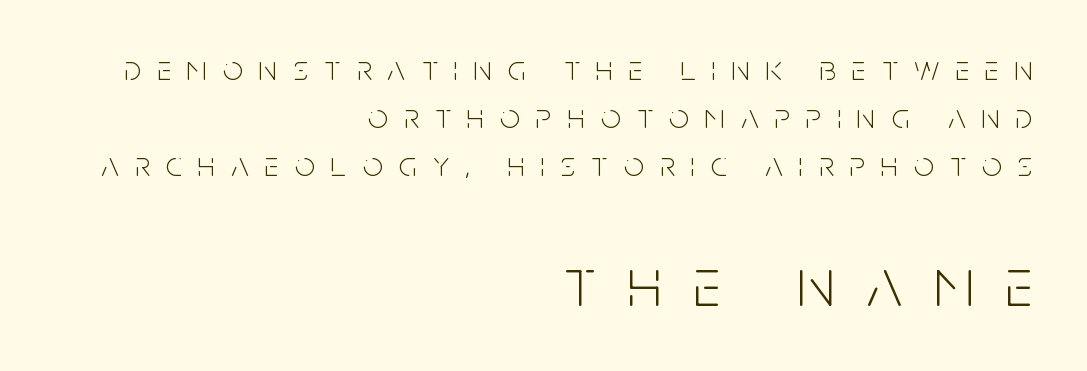
The image shows 70 px light, condensed sans-serif type, upright; set right-aligned, normal line spacing (1.37x), unusually wide letter spacing (+0.46 em), not underlined; the second (bottom) block is 2.0x larger; low stroke contrast and a large x-height.
